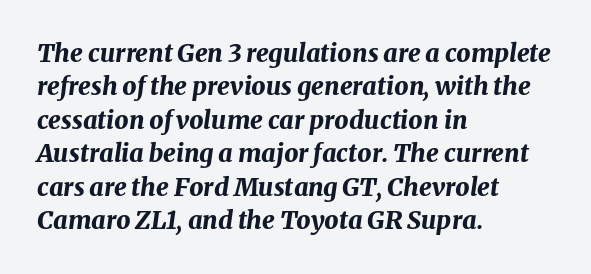
Q: Is the text bold? A: Yes.
Q: Is the text italic (slanted)? A: Yes, it leans right by about 8 degrees.
Q: Is the text underlined? A: No.
Q: How is the paragraph aligned? A: Left-aligned.
Q: Is the spacing between letters normal or unusually wide? A: Normal.
Q: Is the spacing between lines tight, normal or loose? A: Normal.
